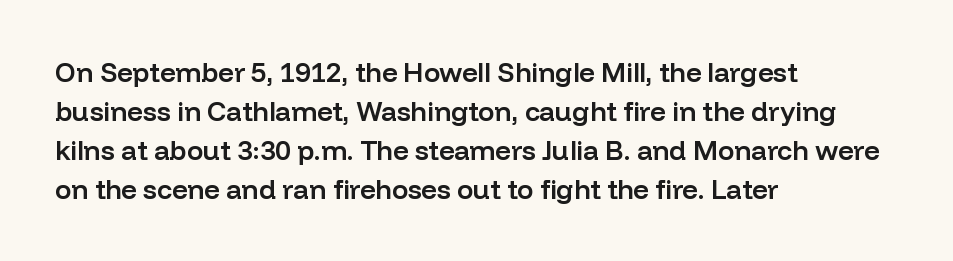
Q: Is the text bold? A: Semi-bold.
Q: Is the text italic (slanted)? A: No, it is upright.
Q: Is the text underlined? A: No.
Q: How is the paragraph aligned? A: Left-aligned.
Q: Is the spacing between letters normal or unusually wide? A: Normal.
Q: Is the spacing between lines tight, normal or loose? A: Normal.
